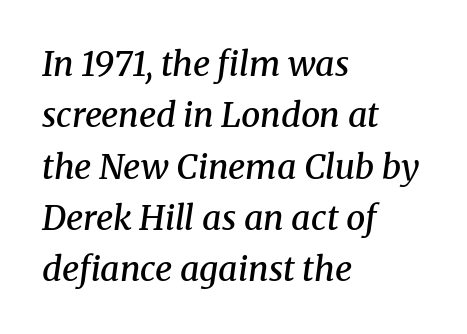
{"serif": "yes", "italic": "yes", "lean": "right", "slant_degrees": 8, "bold": "semi", "weight": "semibold", "width": "normal", "stroke_contrast": "medium", "x_height": "medium", "monospaced": "no", "underline": "no", "align": "left", "line_spacing": "normal", "line_spacing_ratio": 1.51, "letter_spacing": "normal", "letter_spacing_em": 0.0, "glyph_px": 34}
